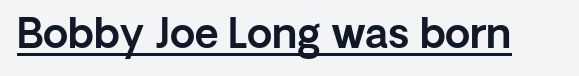
Q: Is the text italic (slanted)? A: No, it is upright.
Q: Is the typeface a serif or a sans-serif typeface? A: Sans-serif.
Q: Is the text underlined? A: Yes.
Q: Is the spacing between letters normal or unusually wide? A: Normal.
Q: Width (condensed, normal, or wide)? A: Normal.
Q: x-height? A: Medium.
Q: Monospaced? A: No.
